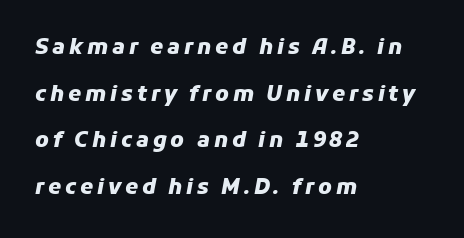
{"italic": "yes", "lean": "right", "slant_degrees": 11, "bold": "yes", "underline": "no", "align": "left", "line_spacing": "loose", "line_spacing_ratio": 2.22, "glyph_px": 21}
